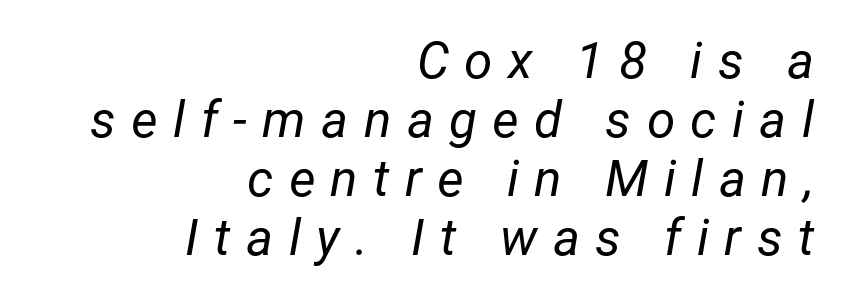
The image shows 51 px regular-weight type, italic (leaning right); set right-aligned, line spacing 1.16x, unusually wide letter spacing (+0.3 em), not underlined; low stroke contrast and a medium x-height.
